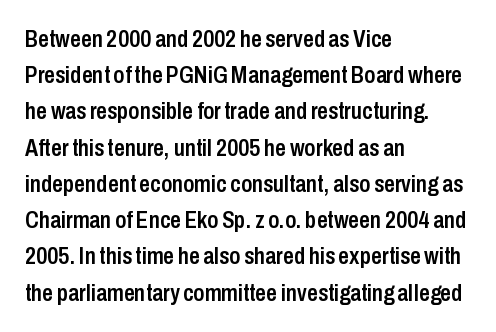
{"italic": "no", "bold": "semi", "underline": "no", "align": "left", "line_spacing": "normal", "line_spacing_ratio": 1.51, "letter_spacing": "normal", "letter_spacing_em": 0.0, "glyph_px": 24}
